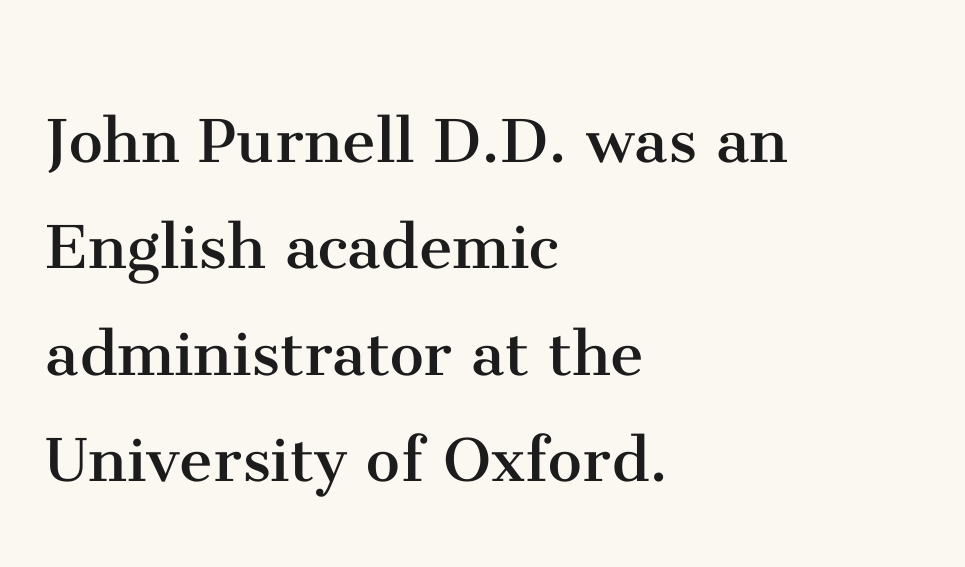
The image shows 76 px regular-weight serif type, upright; set left-aligned, normal line spacing (1.4x), normal letter spacing, not underlined; medium stroke contrast and a medium x-height.
